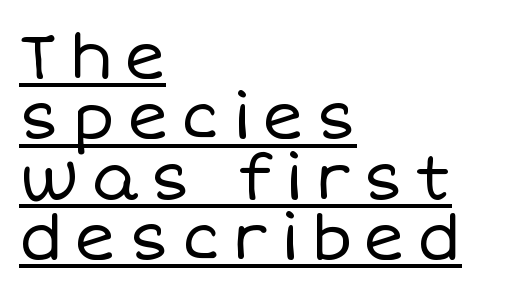
{"italic": "no", "bold": "no", "weight": "regular", "width": "normal", "stroke_contrast": "low", "x_height": "large", "monospaced": "no", "underline": "yes", "align": "left", "line_spacing": "tight", "line_spacing_ratio": 0.96, "glyph_px": 63}
